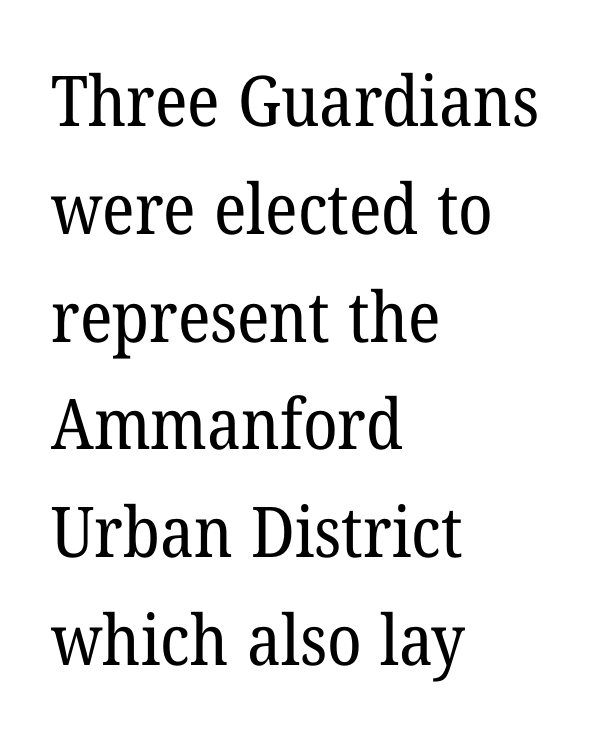
{"serif": "yes", "bold": "no", "weight": "regular", "width": "normal", "stroke_contrast": "low", "x_height": "medium", "monospaced": "no", "underline": "no", "align": "left", "line_spacing": "normal", "line_spacing_ratio": 1.54, "letter_spacing": "normal", "letter_spacing_em": 0.0, "glyph_px": 70}
